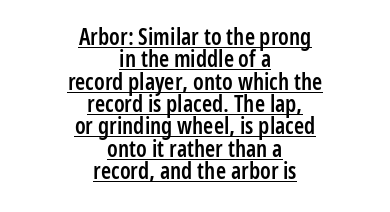
Q: Is the text bold? A: Semi-bold.
Q: Is the text italic (slanted)? A: No, it is upright.
Q: Is the text underlined? A: Yes.
Q: How is the paragraph aligned? A: Centered.
Q: Is the spacing between letters normal or unusually wide? A: Normal.
Q: Is the spacing between lines tight, normal or loose? A: Tight.
